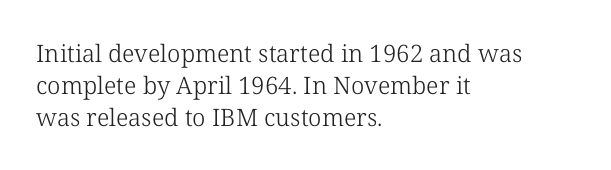
{"italic": "no", "bold": "no", "underline": "no", "align": "left", "line_spacing": "normal", "line_spacing_ratio": 1.33, "letter_spacing": "normal", "letter_spacing_em": 0.0, "glyph_px": 24}
